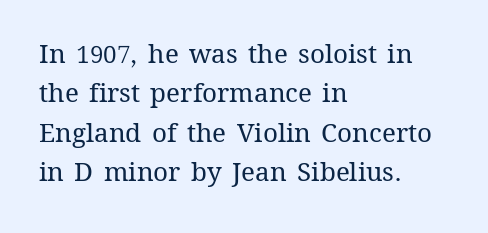
The image shows 26 px text type, upright; set left-aligned, normal line spacing (1.51x), normal letter spacing, not underlined.
